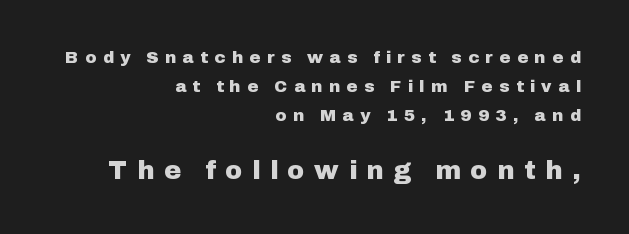
Every letter is thick-stroked: bold, no question. Note: smaller setting up top, larger setting below. No word sits above an underline. Do the letters lean? They stand straight. Each word looks stretched out because of the extra space between its letters.
